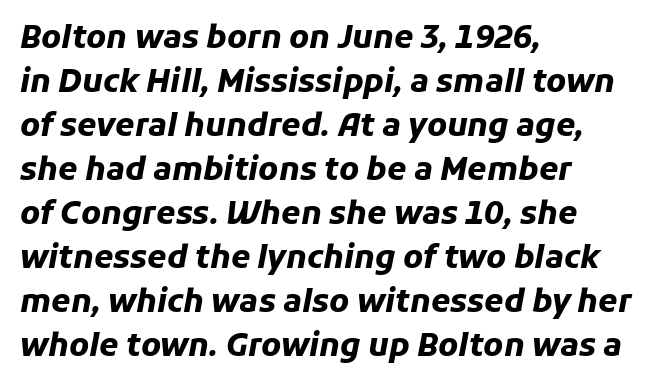
The image shows 31 px heavy type, italic (leaning right); set left-aligned, normal line spacing (1.42x), normal letter spacing, not underlined; low stroke contrast and a medium x-height.
